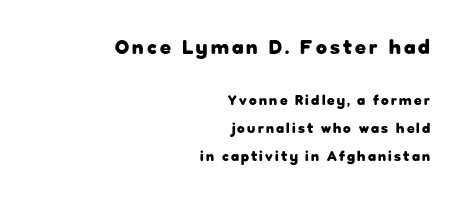
{"italic": "no", "bold": "yes", "underline": "no", "align": "right", "line_spacing": "loose", "line_spacing_ratio": 2.03, "larger_block": "first", "size_ratio": 1.43, "glyph_px": 20}
